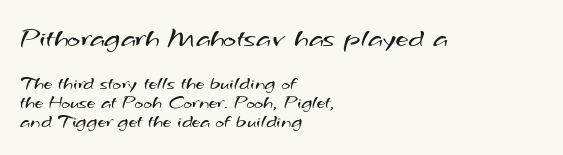
Q: Is the text bold? A: No.
Q: Is the typeface a serif or a sans-serif typeface? A: Sans-serif.
Q: Is the text underlined? A: No.
Q: How is the paragraph aligned? A: Left-aligned.
Q: Is the spacing between letters normal or unusually wide? A: Normal.
Q: Is the spacing between lines tight, normal or loose? A: Tight.
Q: Which block of text is set in a larger size, the first (top) or the second (bottom)? A: The first (top) one.
Q: Width (condensed, normal, or wide)? A: Wide.
Q: Stroke contrast? A: Medium.
Q: x-height? A: Small.
Q: Monospaced? A: No.
